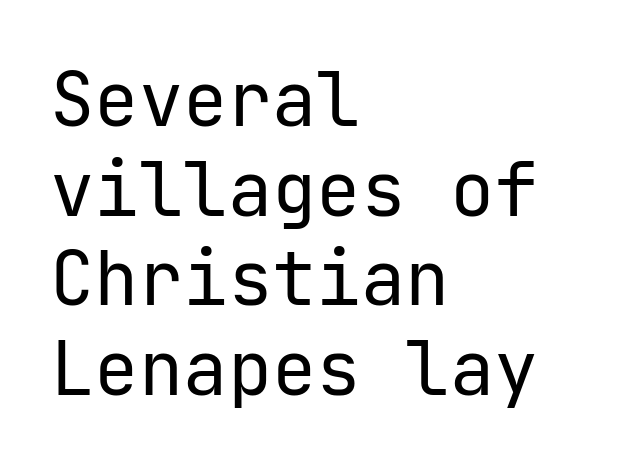
These lines keep a tight, regular rhythm from letter to letter. Only glyphs here, with clear space below each row. Rendered with straight, roman letterforms. The weight tops out at a normal text grade.
